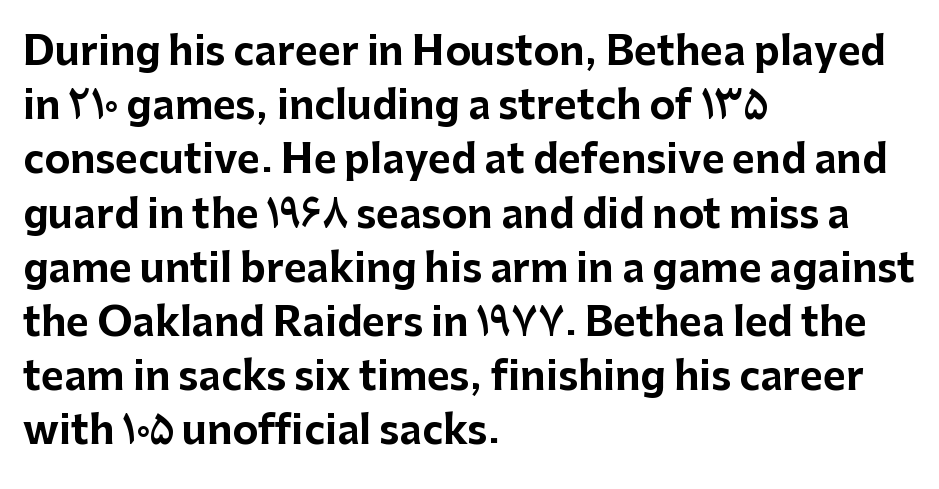
The rendering anchors every line to the left-hand side. The passage shown is typed in a proportional face where columns would drift. This is roman type, the default non-slanted kind. The baseline area is clear. Glyph-to-glyph distance matches everyday printed text.
